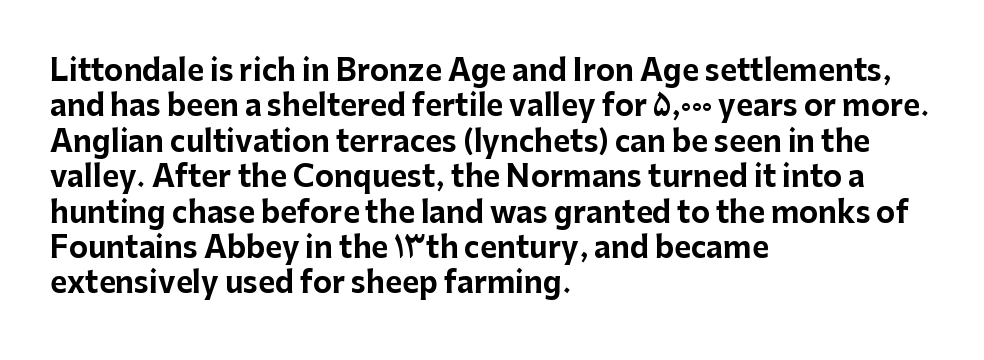
Q: Is the text bold? A: Yes.
Q: Is the text italic (slanted)? A: No, it is upright.
Q: Is the typeface a serif or a sans-serif typeface? A: Sans-serif.
Q: Is the text underlined? A: No.
Q: How is the paragraph aligned? A: Left-aligned.
Q: Is the spacing between letters normal or unusually wide? A: Normal.
Q: Width (condensed, normal, or wide)? A: Normal.
Q: Stroke contrast? A: Low.
Q: x-height? A: Medium.
Q: Monospaced? A: No.
